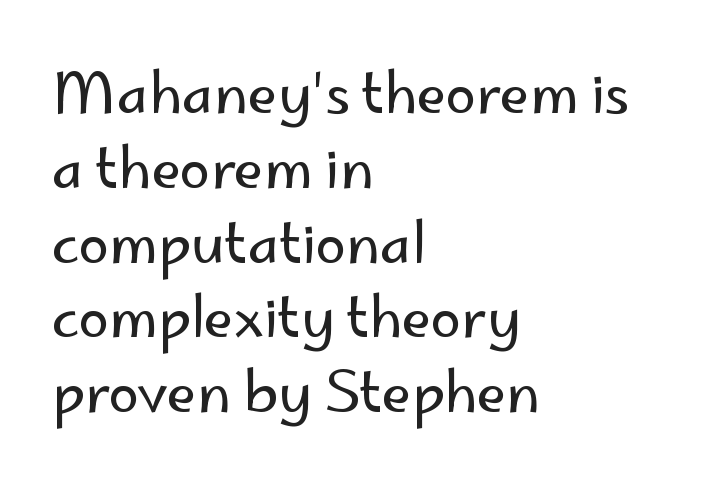
The characters display no serif detailing; their extremities are plain. Ordinary non-slanted type is in use. In terms of leading, this rendering sits right in the middle. Rule under the text: the space is simply empty. The rag falls on the right side of this text block.
